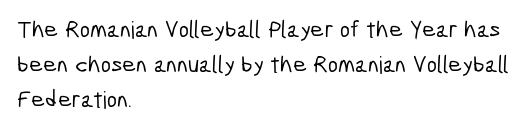
{"underline": "no", "align": "left", "line_spacing": "normal", "line_spacing_ratio": 1.46, "letter_spacing": "normal", "letter_spacing_em": 0.0, "glyph_px": 24}
